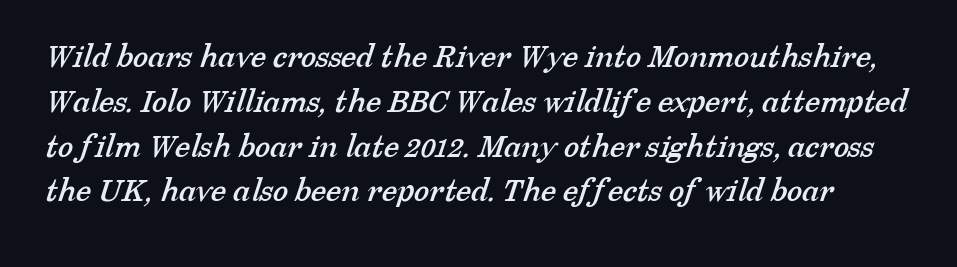
The image shows 35 px serif type; set normal line spacing (1.28x), normal letter spacing, not underlined; low stroke contrast and a medium x-height.
